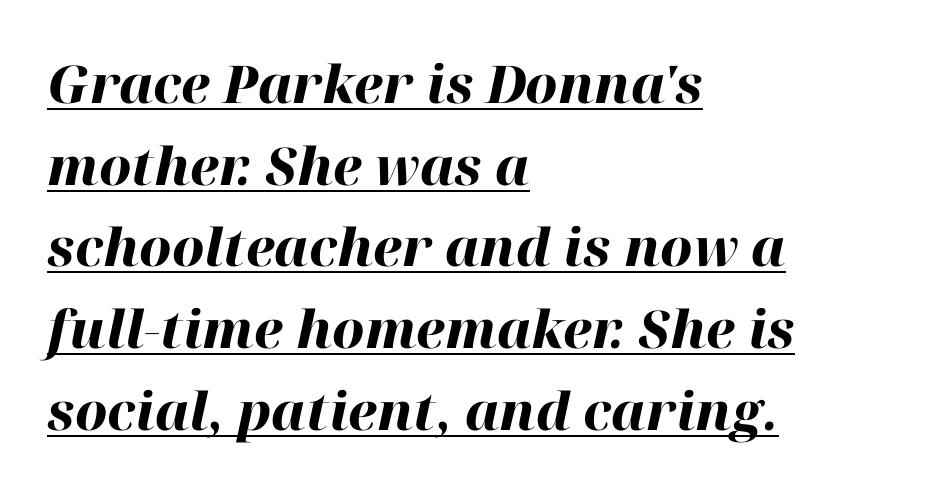
Q: Is the text bold? A: Yes.
Q: Is the text italic (slanted)? A: Yes, it leans right by about 12 degrees.
Q: Is the text underlined? A: Yes.
Q: How is the paragraph aligned? A: Left-aligned.
Q: Is the spacing between letters normal or unusually wide? A: Normal.
Q: Is the spacing between lines tight, normal or loose? A: Normal.
Q: Width (condensed, normal, or wide)? A: Normal.
Q: Stroke contrast? A: High.
Q: x-height? A: Medium.
Q: Monospaced? A: No.
